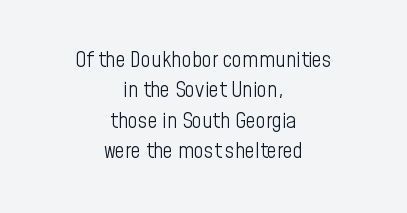
The specimen reads as upright at a glance. The leading is moderate, giving the passage an even texture. Underline: absent. A light-to-regular cut is what we see here.
